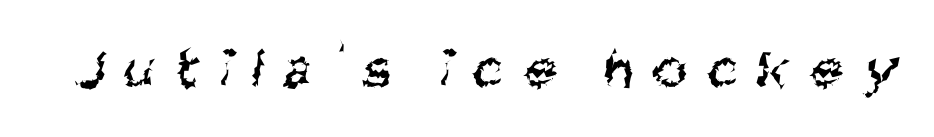
The image shows 58 px regular-weight, condensed sans-serif type; set unusually wide letter spacing (+0.37 em), not underlined; medium stroke contrast and a large x-height.
